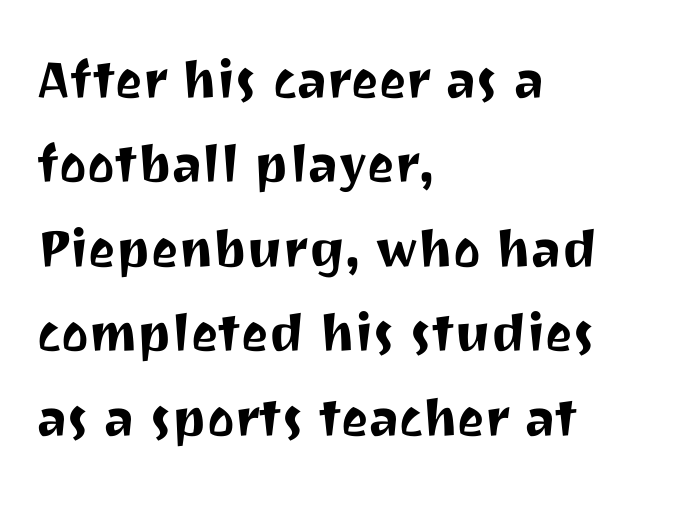
The rows are spaced the way most documents space them. The zone under the glyphs is completely vacant. The compositor pushed each line to the left boundary. The rendering uses natural spacing where letterforms have individual widths.
